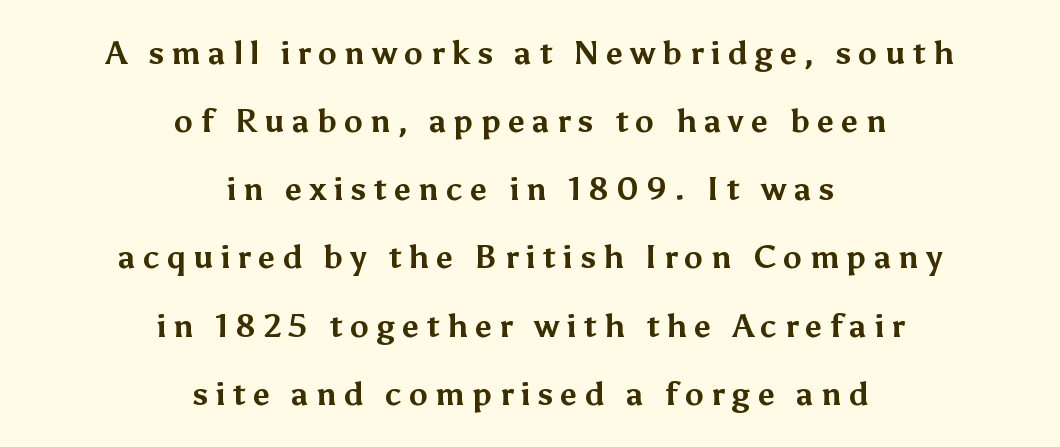
The image shows 32 px bold sans-serif type, upright; set centered, loose line spacing (2.13x), unusually wide letter spacing (+0.22 em), not underlined; medium stroke contrast and a medium x-height.
